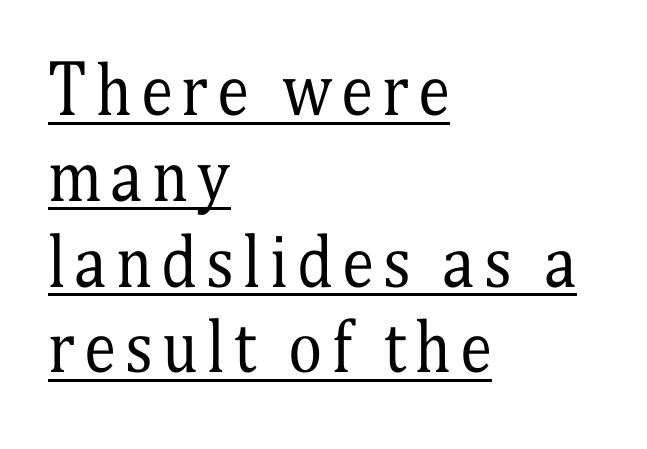
{"serif": "yes", "italic": "no", "bold": "no", "weight": "regular", "width": "condensed", "stroke_contrast": "medium", "x_height": "medium", "monospaced": "no", "underline": "yes", "align": "left", "line_spacing": "normal", "line_spacing_ratio": 1.32, "glyph_px": 65}
